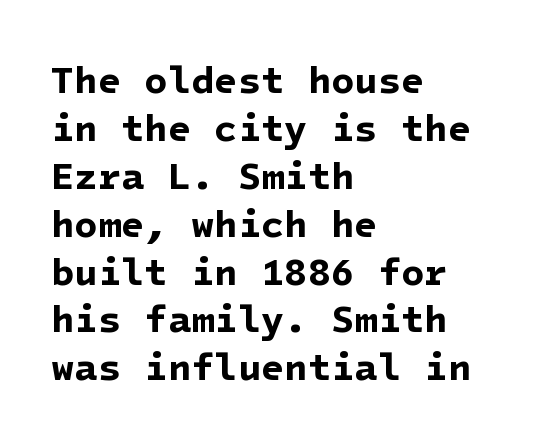
{"serif": "no", "bold": "yes", "weight": "bold", "width": "normal", "stroke_contrast": "low", "x_height": "medium", "underline": "no", "align": "left", "line_spacing": "normal", "line_spacing_ratio": 1.26, "letter_spacing": "normal", "letter_spacing_em": 0.0, "glyph_px": 38}
